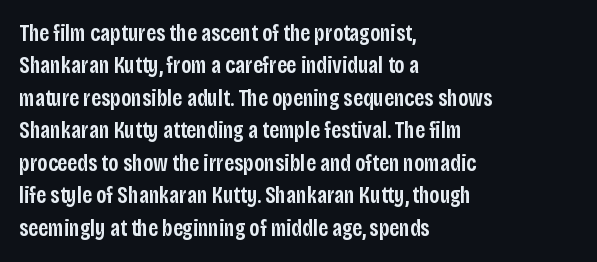
Compared with typical body copy, the letter spacing here is the same. The ragged edge is on the right, which tells us the setting is flush left. The line-height multiplier appears to be the usual default. Is the type bold? Partly — it's a semibold, heavier than regular but not fully bold. Style check: upright.
